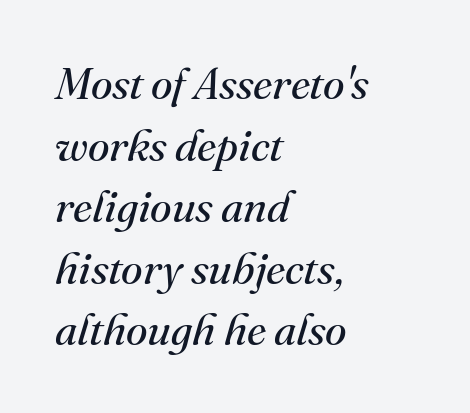
Q: Is the text bold? A: No.
Q: Is the text italic (slanted)? A: Yes, it leans right by about 16 degrees.
Q: Is the typeface a serif or a sans-serif typeface? A: Serif.
Q: Is the text underlined? A: No.
Q: How is the paragraph aligned? A: Left-aligned.
Q: Is the spacing between letters normal or unusually wide? A: Normal.
Q: Is the spacing between lines tight, normal or loose? A: Normal.
Q: Width (condensed, normal, or wide)? A: Normal.
Q: Stroke contrast? A: Medium.
Q: x-height? A: Small.
Q: Monospaced? A: No.
